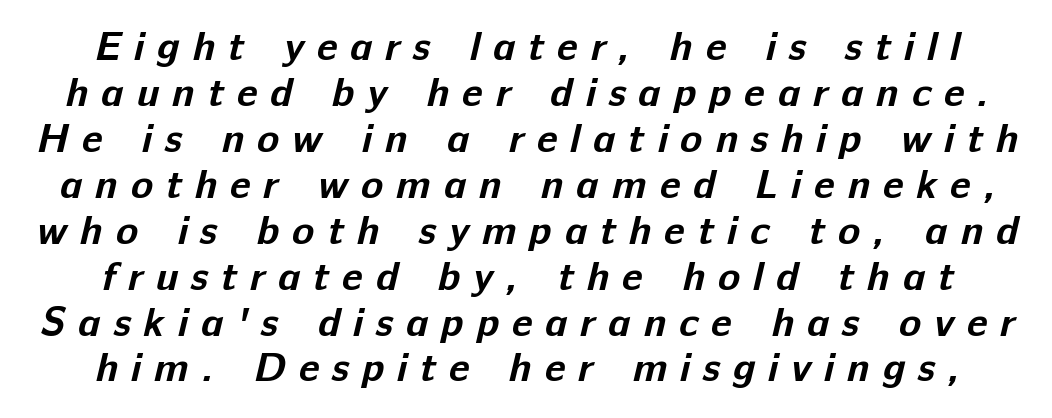
Q: Is the text bold? A: Yes.
Q: Is the typeface a serif or a sans-serif typeface? A: Sans-serif.
Q: Is the text underlined? A: No.
Q: Is the spacing between letters normal or unusually wide? A: Unusually wide.
Q: Is the spacing between lines tight, normal or loose? A: Tight.
Q: Width (condensed, normal, or wide)? A: Normal.
Q: Stroke contrast? A: Low.
Q: x-height? A: Medium.
Q: Monospaced? A: No.
